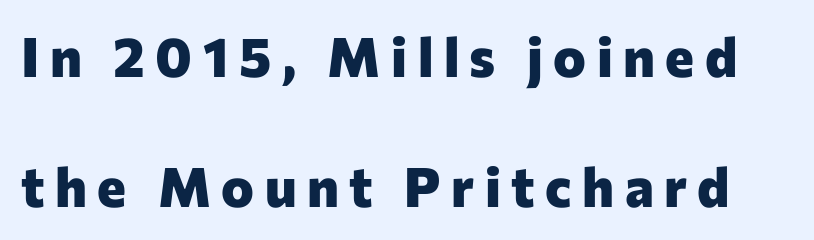
The image shows 55 px heavy sans-serif type, upright; set loose line spacing (2.36x), not underlined; low stroke contrast and a medium x-height.
